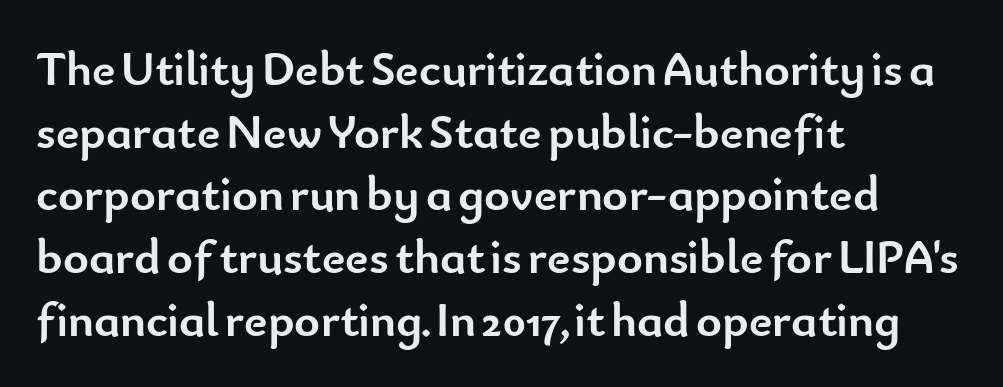
{"serif": "no", "italic": "no", "bold": "yes", "weight": "semibold", "width": "normal", "stroke_contrast": "low", "x_height": "small", "monospaced": "no", "underline": "no", "align": "left", "line_spacing": "normal", "line_spacing_ratio": 1.28, "letter_spacing": "normal", "letter_spacing_em": 0.0, "glyph_px": 49}
